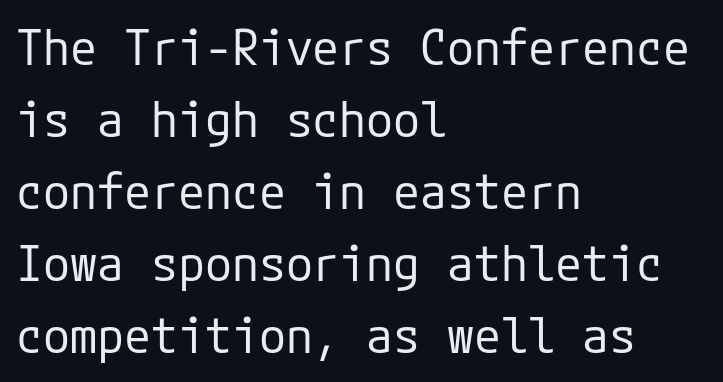
Q: Is the text bold? A: No.
Q: Is the text italic (slanted)? A: No, it is upright.
Q: Is the typeface a serif or a sans-serif typeface? A: Sans-serif.
Q: Is the text underlined? A: No.
Q: How is the paragraph aligned? A: Left-aligned.
Q: Is the spacing between letters normal or unusually wide? A: Normal.
Q: Is the spacing between lines tight, normal or loose? A: Normal.
Q: Width (condensed, normal, or wide)? A: Normal.
Q: Stroke contrast? A: Low.
Q: x-height? A: Medium.
